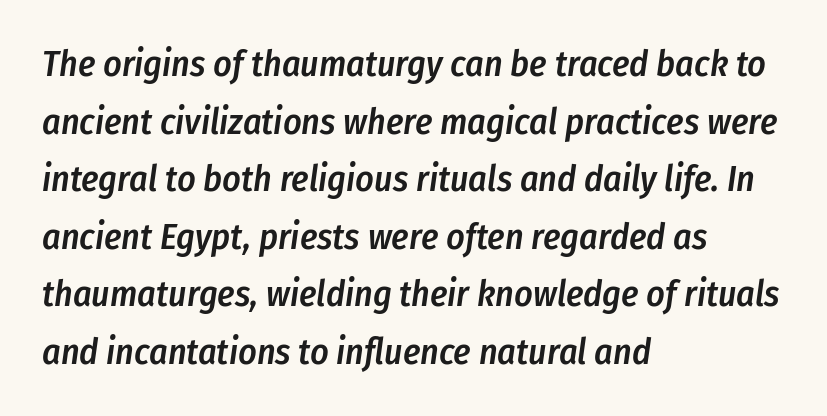
{"italic": "yes", "lean": "right", "slant_degrees": 8, "bold": "semi", "weight": "semibold", "width": "condensed", "stroke_contrast": "low", "x_height": "medium", "monospaced": "no", "underline": "no", "align": "left", "line_spacing": "normal", "line_spacing_ratio": 1.6, "letter_spacing": "normal", "letter_spacing_em": 0.0, "glyph_px": 36}
